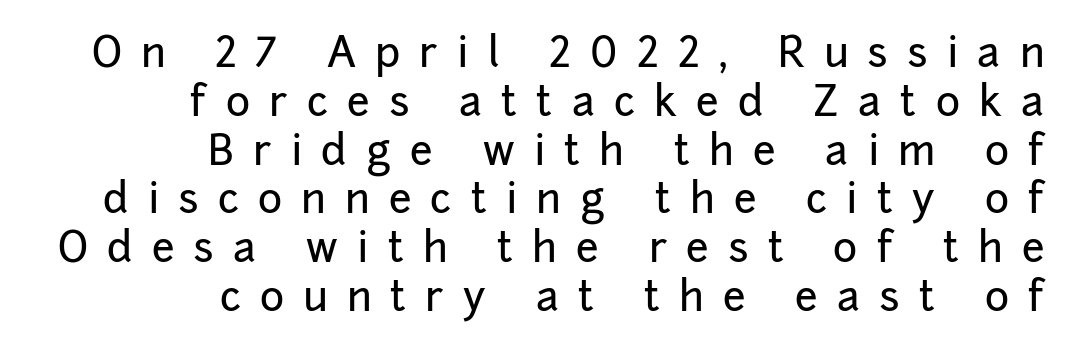
Q: Is the text italic (slanted)? A: No, it is upright.
Q: Is the typeface a serif or a sans-serif typeface? A: Sans-serif.
Q: Is the text underlined? A: No.
Q: How is the paragraph aligned? A: Right-aligned.
Q: Is the spacing between letters normal or unusually wide? A: Unusually wide.
Q: Width (condensed, normal, or wide)? A: Normal.
Q: Stroke contrast? A: Low.
Q: x-height? A: Medium.
Q: Monospaced? A: No.
